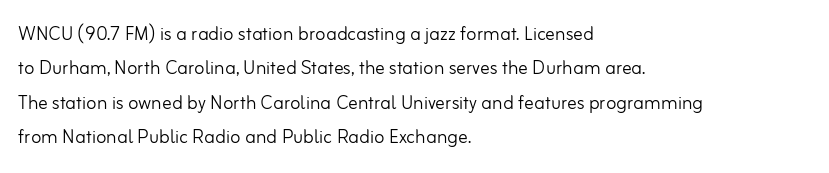
The image shows 24 px text type, upright; set left-aligned, normal line spacing (1.43x), normal letter spacing, not underlined.
